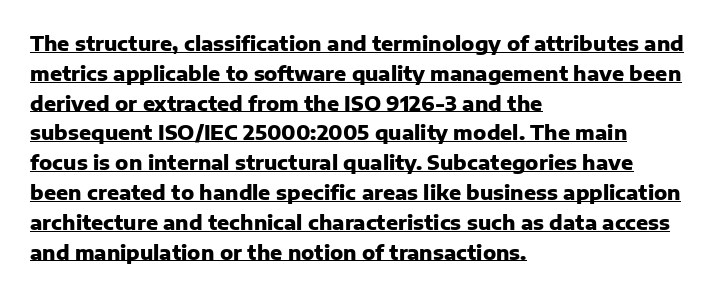
{"italic": "no", "bold": "yes", "underline": "yes", "align": "left", "line_spacing": "normal", "line_spacing_ratio": 1.49, "letter_spacing": "normal", "letter_spacing_em": 0.0, "glyph_px": 20}
